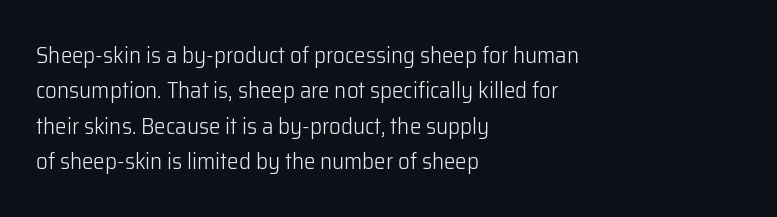
{"italic": "no", "bold": "no", "underline": "no", "align": "left", "line_spacing": "normal", "line_spacing_ratio": 1.54, "letter_spacing": "normal", "letter_spacing_em": 0.0, "glyph_px": 23}
